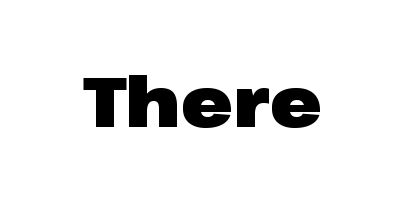
Nobody drew a line under any word here. Stroke thickness is high; the sample reads as a true bold. The lettering holds an erect, upright posture throughout. The rendering keeps characters at their native spacing. The face used here is proportionally spaced, like ordinary book or web type.
